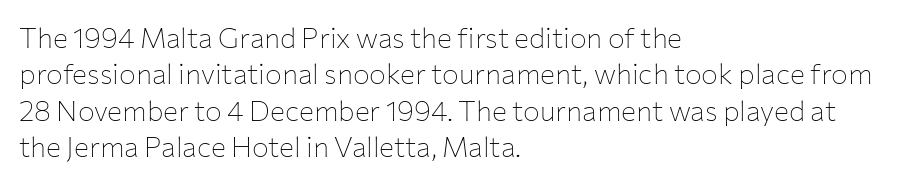
Q: Is the text bold? A: No.
Q: Is the text italic (slanted)? A: No, it is upright.
Q: Is the typeface a serif or a sans-serif typeface? A: Sans-serif.
Q: Is the text underlined? A: No.
Q: How is the paragraph aligned? A: Left-aligned.
Q: Is the spacing between letters normal or unusually wide? A: Normal.
Q: Is the spacing between lines tight, normal or loose? A: Normal.
Q: Width (condensed, normal, or wide)? A: Normal.
Q: Stroke contrast? A: Low.
Q: x-height? A: Medium.
Q: Monospaced? A: No.
